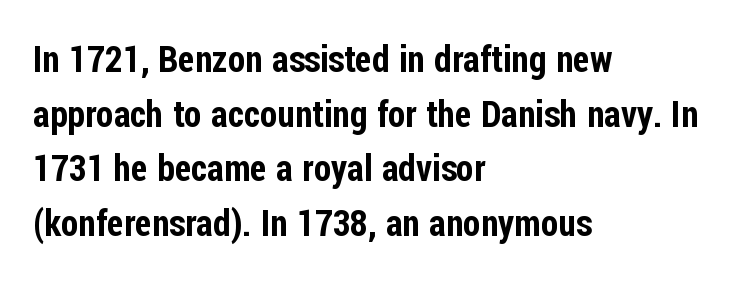
One-word summary of the alignment: left. Compared with typical paragraphs, the rows here are spaced about the same. In terms of letterform style, serifs are entirely absent. The letters sit at their default tracking, neither squeezed nor spread. Note the varied advance widths — an 'i' is clearly narrower than an 'm'.
